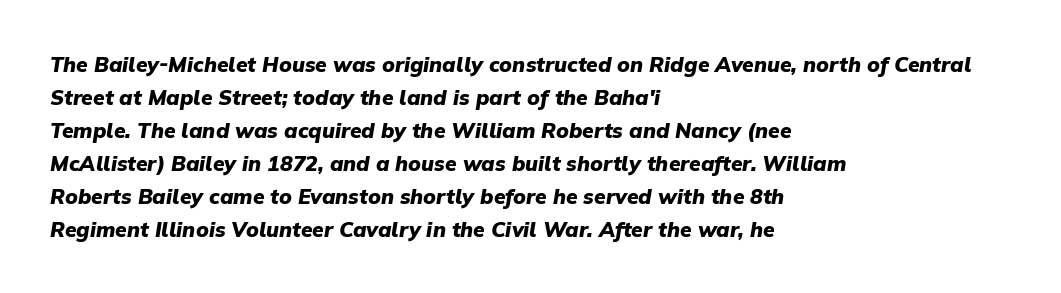
This rendering uses left alignment, leaving the right contour irregular. Only glyphs here, with clear space below each row. The block of text has a typical density, with ordinary space between rows. Compared with ordinary roman type, these characters are visibly tilted. The letters are bold, with thick, heavy strokes. Here the glyphs are tracked normally, forming tight word shapes.
